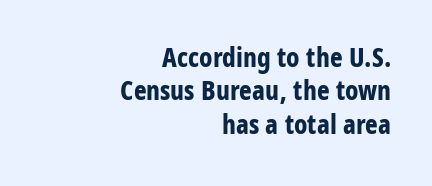
{"italic": "no", "bold": "yes", "underline": "no", "align": "right", "line_spacing_ratio": 1.24, "letter_spacing": "normal", "letter_spacing_em": 0.0, "glyph_px": 27}
